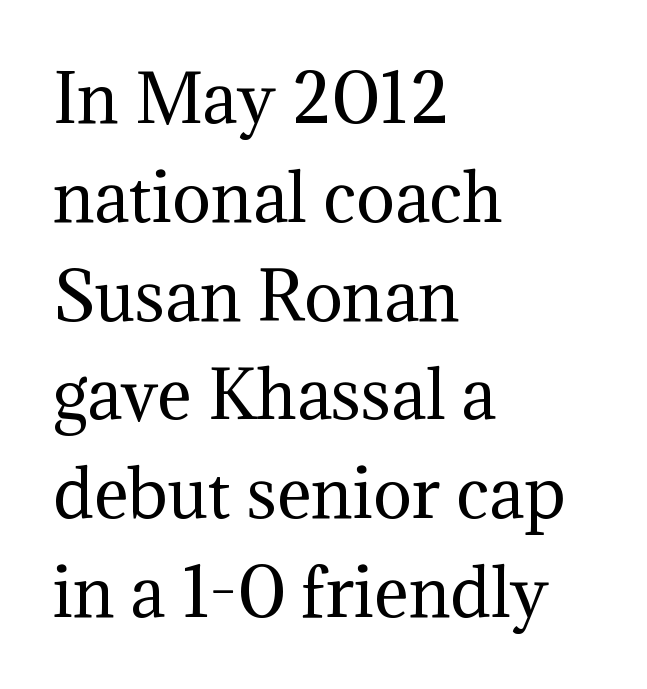
{"serif": "yes", "italic": "no", "bold": "no", "weight": "regular", "width": "normal", "stroke_contrast": "medium", "x_height": "medium", "monospaced": "no", "underline": "no", "align": "left", "line_spacing": "normal", "line_spacing_ratio": 1.52, "letter_spacing": "normal", "letter_spacing_em": 0.0, "glyph_px": 65}
